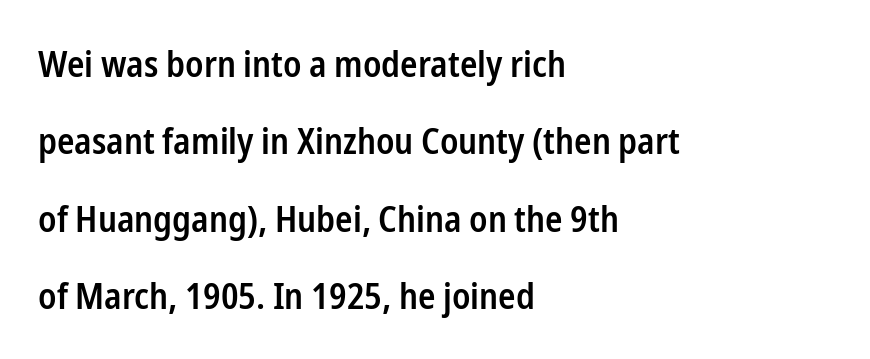
Q: Is the text bold? A: Semi-bold.
Q: Is the text italic (slanted)? A: No, it is upright.
Q: Is the typeface a serif or a sans-serif typeface? A: Sans-serif.
Q: Is the text underlined? A: No.
Q: How is the paragraph aligned? A: Left-aligned.
Q: Is the spacing between letters normal or unusually wide? A: Normal.
Q: Is the spacing between lines tight, normal or loose? A: Loose.
Q: Width (condensed, normal, or wide)? A: Condensed.
Q: Stroke contrast? A: Low.
Q: x-height? A: Medium.
Q: Monospaced? A: No.
